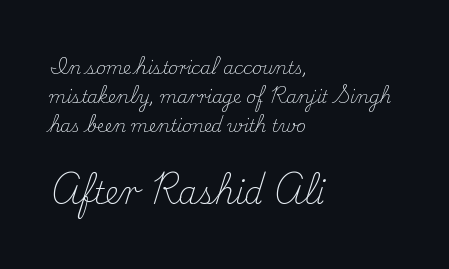
{"serif": "yes", "bold": "no", "weight": "light", "width": "normal", "stroke_contrast": "medium", "x_height": "small", "monospaced": "no", "underline": "no", "align": "left", "line_spacing_ratio": 1.71, "letter_spacing": "normal", "letter_spacing_em": 0.0, "larger_block": "second", "size_ratio": 1.76, "glyph_px": 30}
